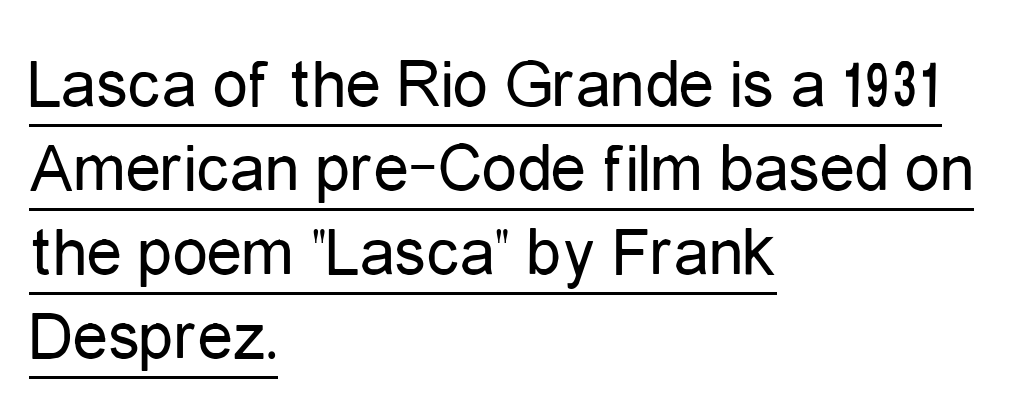
{"serif": "no", "italic": "no", "bold": "no", "weight": "regular", "width": "condensed", "stroke_contrast": "low", "x_height": "medium", "monospaced": "no", "underline": "yes", "align": "left", "line_spacing_ratio": 1.2, "letter_spacing": "normal", "letter_spacing_em": 0.0, "glyph_px": 70}
